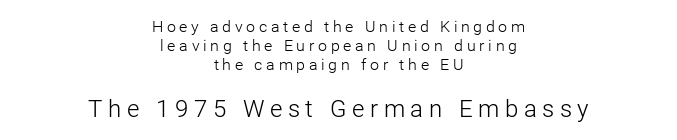
The image shows 24 px text type, upright; set centered, line spacing 1.2x, unusually wide letter spacing (+0.23 em), not underlined; the second (bottom) block is 1.5x larger.
